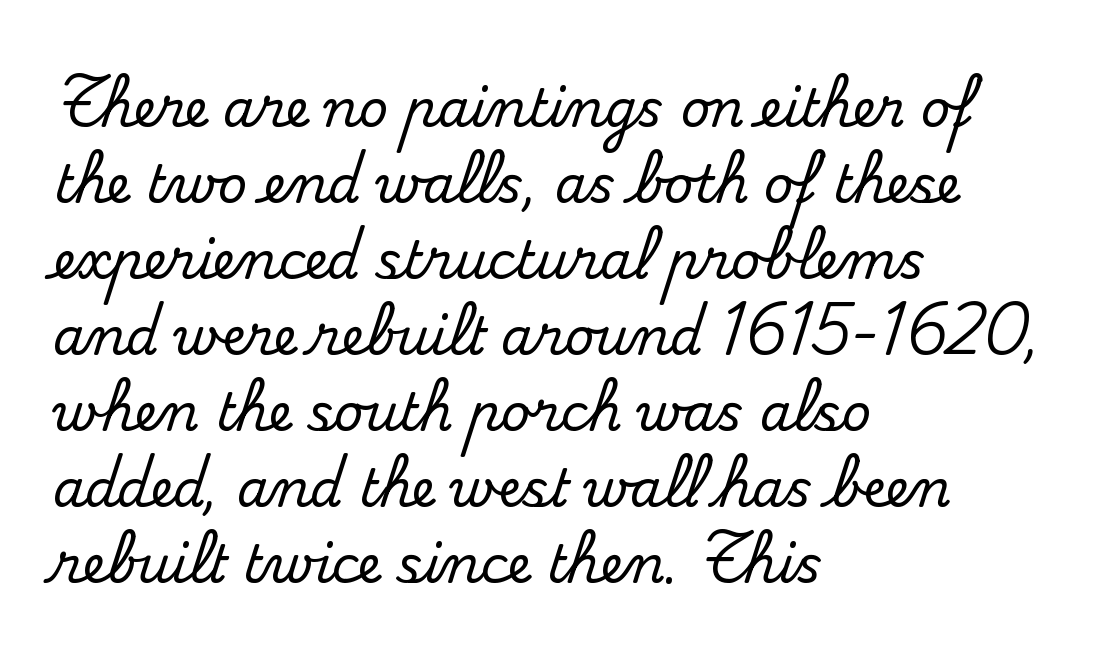
{"width": "normal", "stroke_contrast": "medium", "x_height": "small", "monospaced": "no", "underline": "no", "align": "left", "line_spacing": "normal", "line_spacing_ratio": 1.49, "letter_spacing": "normal", "letter_spacing_em": 0.0, "glyph_px": 51}
